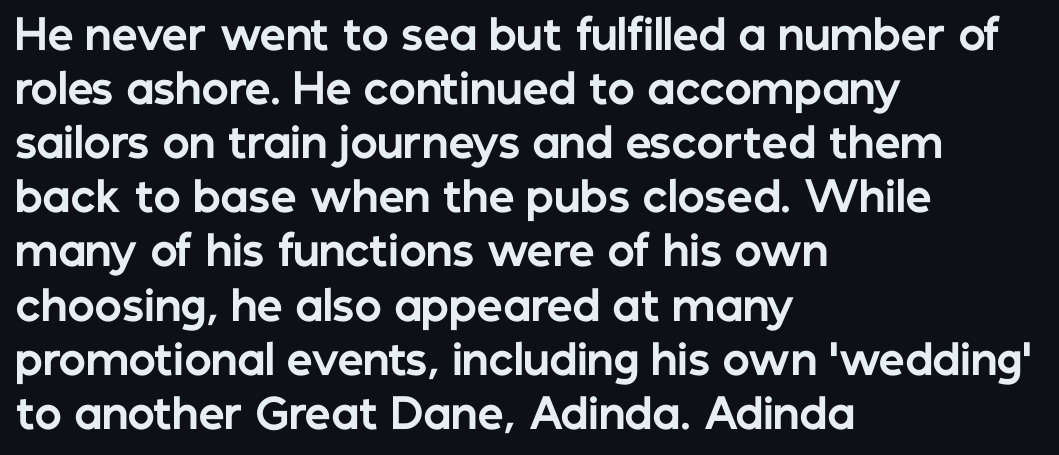
The image shows 41 px bold sans-serif type, upright; set left-aligned, normal line spacing (1.32x), normal letter spacing, not underlined; low stroke contrast and a medium x-height.
